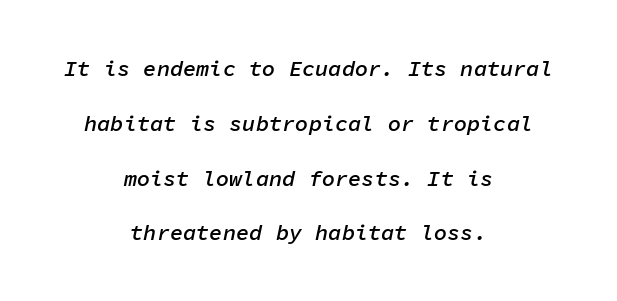
{"italic": "yes", "lean": "right", "slant_degrees": 11, "bold": "semi", "underline": "no", "align": "center", "line_spacing": "loose", "line_spacing_ratio": 2.49, "letter_spacing": "normal", "letter_spacing_em": 0.0, "glyph_px": 22}
